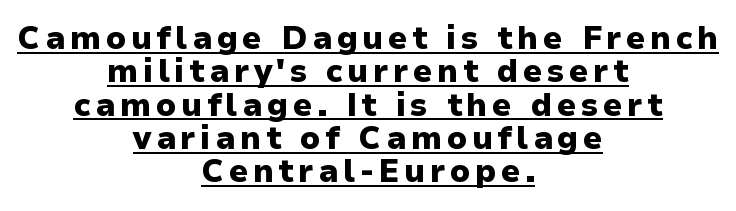
{"serif": "no", "italic": "no", "bold": "yes", "weight": "heavy", "width": "normal", "stroke_contrast": "low", "x_height": "medium", "monospaced": "no", "underline": "yes", "align": "center", "line_spacing": "tight", "line_spacing_ratio": 1.04, "glyph_px": 32}
